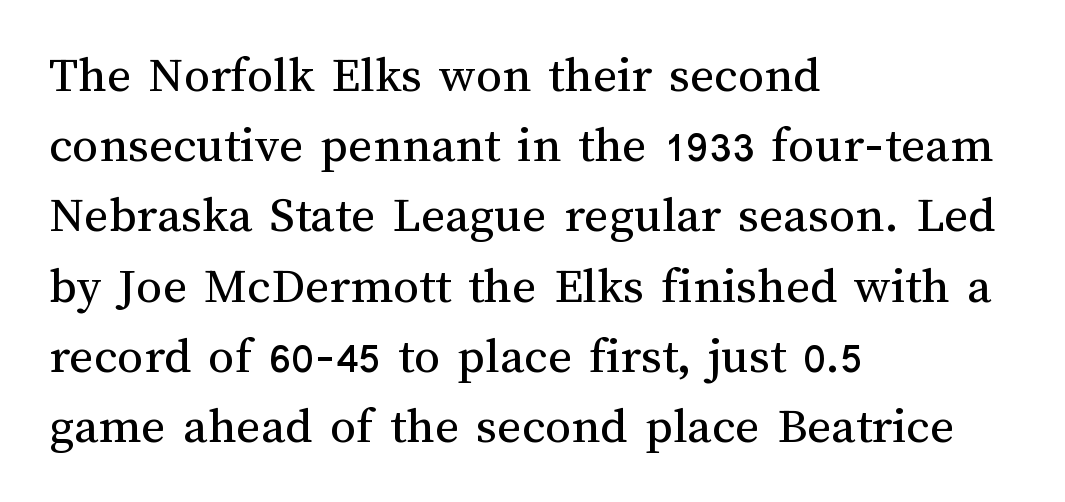
The image shows 52 px regular-weight type, upright; set left-aligned, normal line spacing (1.35x), normal letter spacing, not underlined; medium stroke contrast and a medium x-height.
